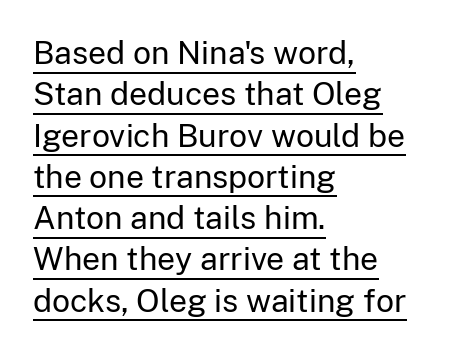
Caption: lettering with a line underneath. Spacing verdict: proportional, widths tailored to each character. When letters stand straight like this, we call the style roman or upright. Typeset ragged right — the left edge is the straight one. Nothing unusual about the tracking: characters are spaced as the font intends.
